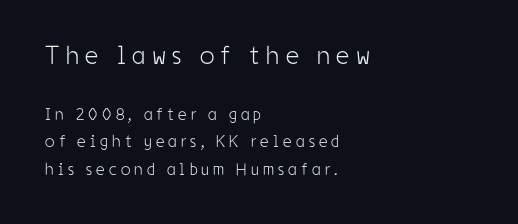
A student would call this left alignment; a typographer would say flush left, rag right. Check under the words: just untouched page. How would I describe the line gaps? Plain and ordinary. Of the two passages, the one on top uses the larger point size. The strokes are not fattened; the text isn't bold.
